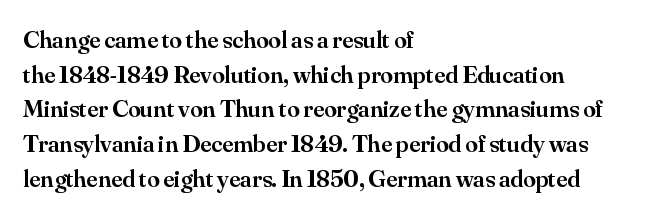
Quick note: underline off. The block of text has a typical density, with ordinary space between rows. Does the lettering tilt? It doesn't — this is upright. Characters follow at the spacing the type designer built in.
